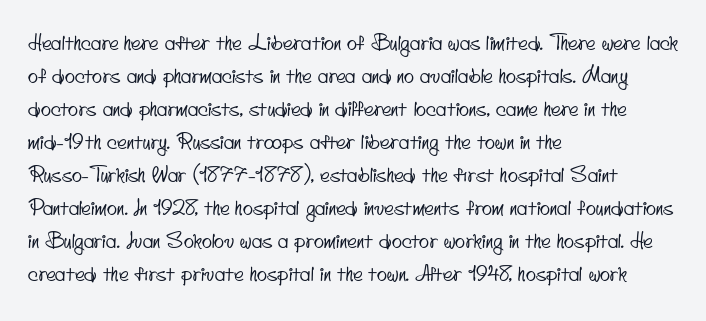
{"underline": "no", "align": "left", "line_spacing": "normal", "line_spacing_ratio": 1.57, "letter_spacing": "normal", "letter_spacing_em": 0.0, "glyph_px": 21}
